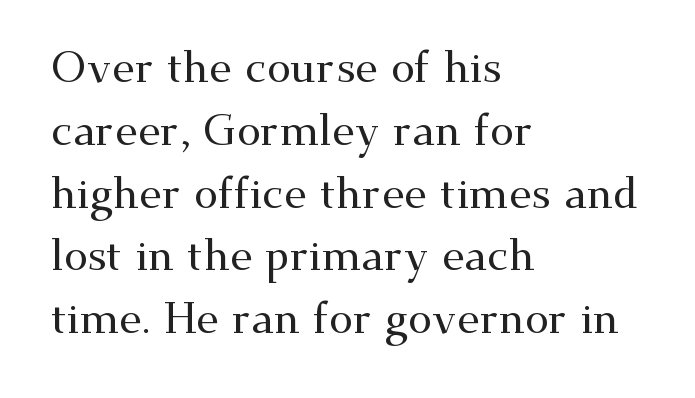
Q: Is the text italic (slanted)? A: No, it is upright.
Q: Is the typeface a serif or a sans-serif typeface? A: Serif.
Q: Is the text underlined? A: No.
Q: How is the paragraph aligned? A: Left-aligned.
Q: Is the spacing between letters normal or unusually wide? A: Normal.
Q: Is the spacing between lines tight, normal or loose? A: Normal.
Q: Width (condensed, normal, or wide)? A: Wide.
Q: Stroke contrast? A: Medium.
Q: x-height? A: Small.
Q: Monospaced? A: No.
